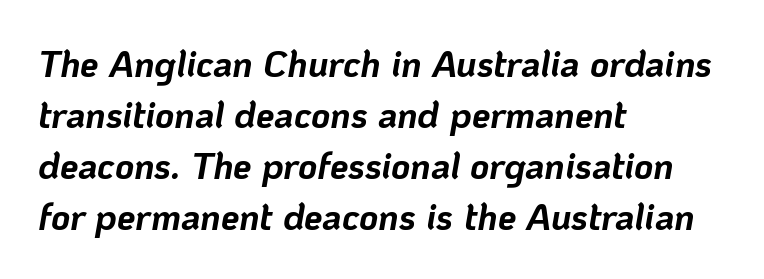
The image shows 37 px bold type, italic (leaning right); set left-aligned, normal line spacing (1.38x), normal letter spacing, not underlined; low stroke contrast and a medium x-height.
